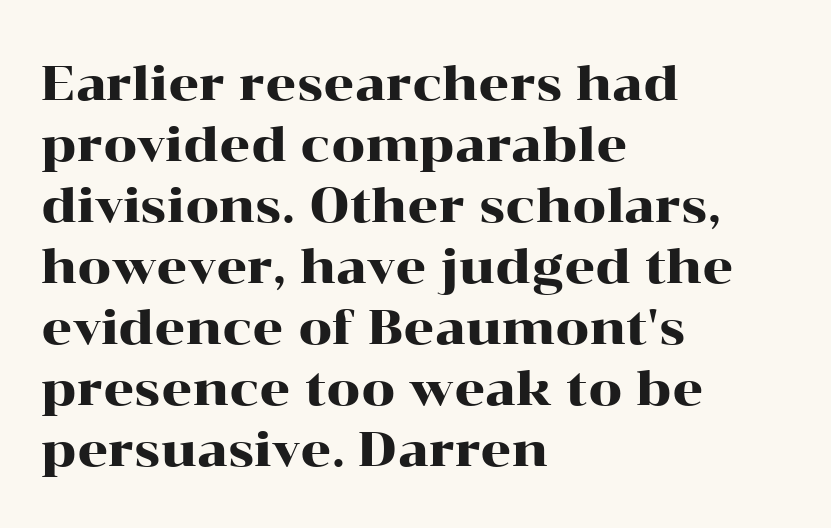
{"serif": "yes", "italic": "no", "width": "wide", "stroke_contrast": "high", "x_height": "medium", "monospaced": "no", "underline": "no", "align": "left", "line_spacing": "normal", "line_spacing_ratio": 1.27, "letter_spacing": "normal", "letter_spacing_em": 0.0, "glyph_px": 48}
